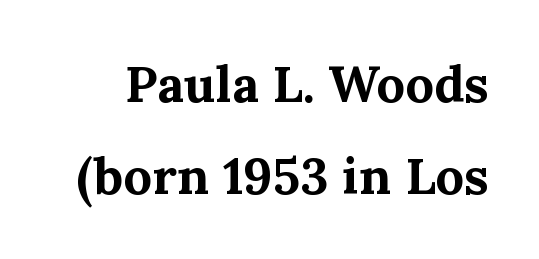
The image shows 51 px bold serif type, upright; set line spacing 1.81x, normal letter spacing, not underlined; medium stroke contrast and a medium x-height.
